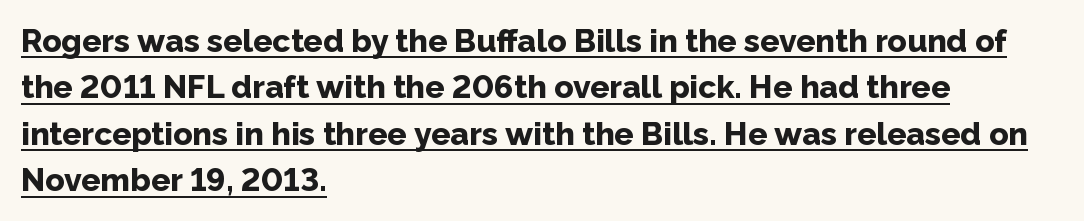
This is sans-serif lettering, the kind often seen on screens and signage. A normal amount of white space separates one row of letters from the next. Emphasis is given by a line drawn under the lettering. The paragraph has a hard left edge and a soft right edge. Plenty of ink on the page — the face is bold.
